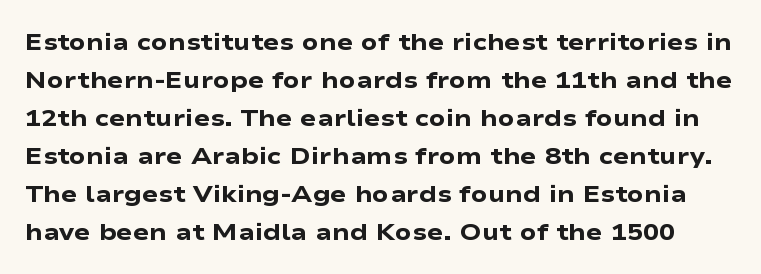
The image shows 24 px bold type, upright; set normal line spacing (1.58x), normal letter spacing, not underlined.
